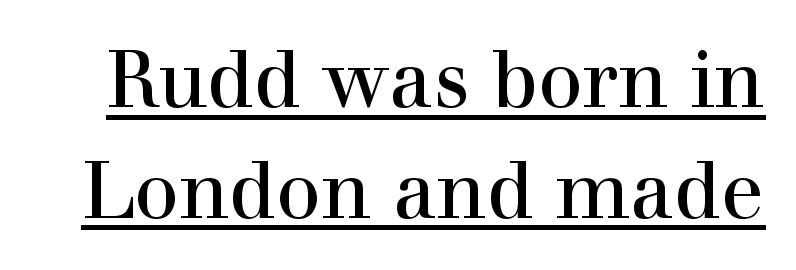
Tracking value appears to be zero — textbook default spacing. Posture: straight, roman, zero tilt. Think of a printed novel: that variable character pitch is what you see here. A typographer would call this underscored text.
